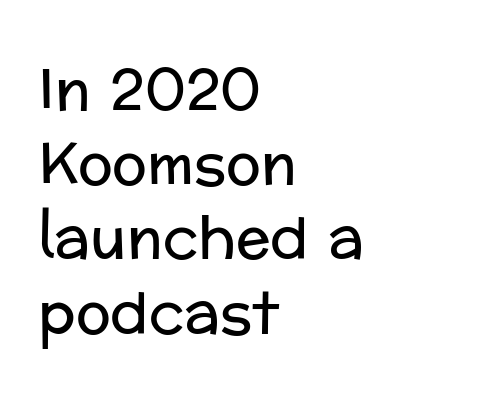
Compared with typical paragraphs, the rows here are spaced about the same. The line texture is even and compact thanks to regular tracking. Vertical strokes here are truly vertical. The passage shown is not underscored anywhere. Leftover space on each line is placed entirely after the last word. Each stroke keeps to a modest, everyday thickness or less.
